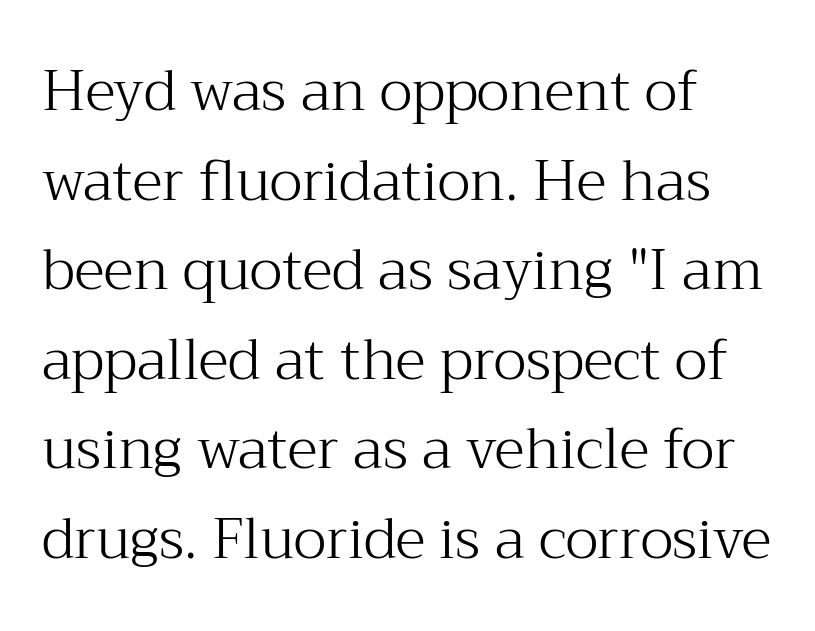
Q: Is the text bold? A: No.
Q: Is the text italic (slanted)? A: No, it is upright.
Q: Is the typeface a serif or a sans-serif typeface? A: Serif.
Q: Is the text underlined? A: No.
Q: How is the paragraph aligned? A: Left-aligned.
Q: Is the spacing between letters normal or unusually wide? A: Normal.
Q: Is the spacing between lines tight, normal or loose? A: Normal.
Q: Width (condensed, normal, or wide)? A: Normal.
Q: Stroke contrast? A: Medium.
Q: x-height? A: Medium.
Q: Monospaced? A: No.
